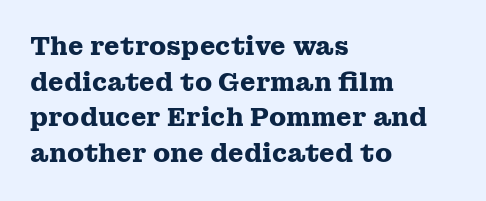
{"italic": "no", "bold": "yes", "underline": "no", "align": "left", "line_spacing": "normal", "line_spacing_ratio": 1.43, "letter_spacing": "normal", "letter_spacing_em": 0.0, "glyph_px": 25}
